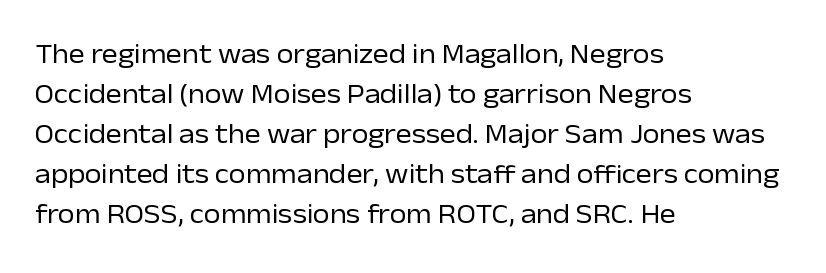
Q: Is the text bold? A: No.
Q: Is the text italic (slanted)? A: No, it is upright.
Q: Is the text underlined? A: No.
Q: How is the paragraph aligned? A: Left-aligned.
Q: Is the spacing between letters normal or unusually wide? A: Normal.
Q: Is the spacing between lines tight, normal or loose? A: Normal.
